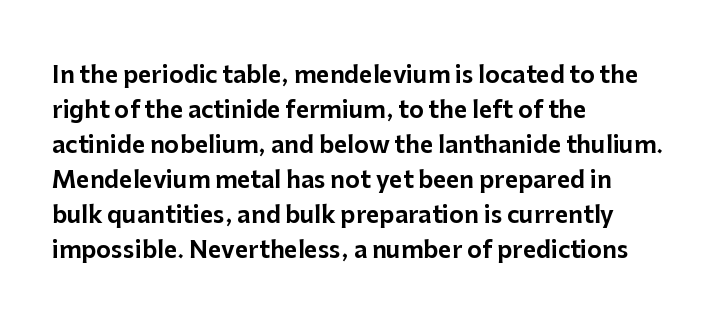
The image shows 23 px text type, upright; set left-aligned, normal line spacing (1.52x), normal letter spacing, not underlined.
